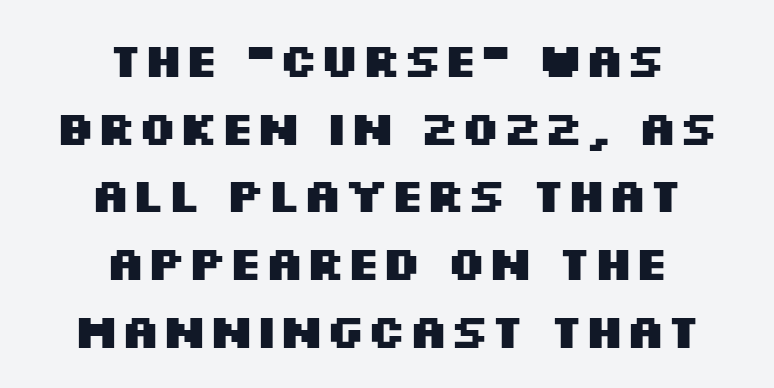
{"serif": "no", "italic": "no", "bold": "yes", "weight": "heavy", "width": "wide", "stroke_contrast": "medium", "x_height": "large", "monospaced": "no", "underline": "no", "align": "center", "line_spacing": "normal", "line_spacing_ratio": 1.44, "letter_spacing": "normal", "letter_spacing_em": 0.0, "glyph_px": 47}
